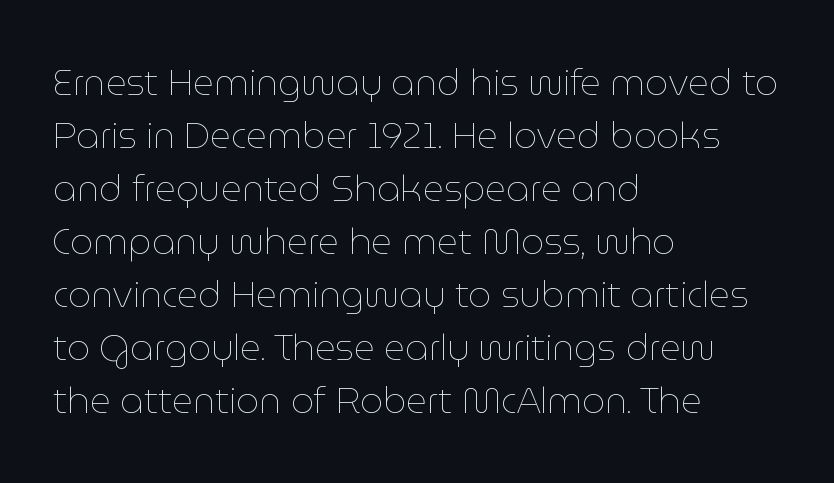
{"italic": "no", "bold": "no", "weight": "thin", "width": "normal", "stroke_contrast": "low", "x_height": "medium", "monospaced": "no", "underline": "no", "align": "left", "line_spacing": "normal", "line_spacing_ratio": 1.47, "letter_spacing": "normal", "letter_spacing_em": 0.0, "glyph_px": 36}
